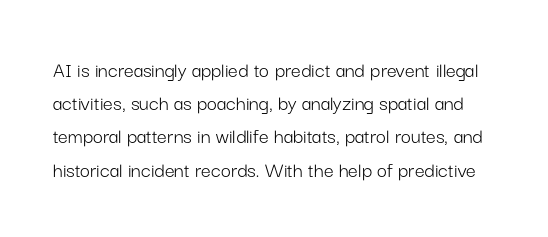
The image shows 22 px text type, upright; set normal line spacing (1.51x), normal letter spacing, not underlined.
